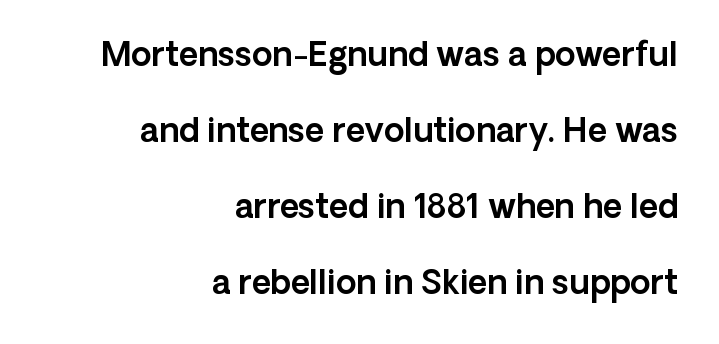
This sample has the flowing, uneven cadence of proportional lettering. The passage shown stacks its lines with a broad gap. Honestly, there is no underline to notice here at all. Right-aligned paragraph, ragged on the left. Typographically, this falls in the sans-serif category.
